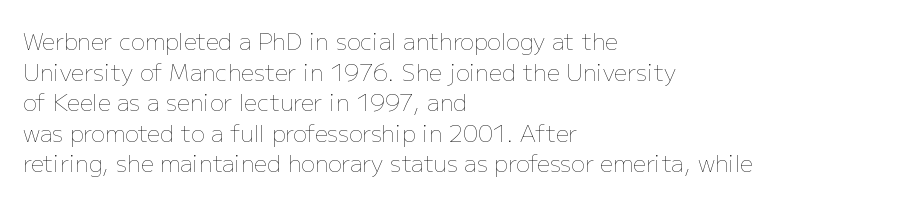
{"italic": "no", "bold": "no", "underline": "no", "align": "left", "line_spacing": "normal", "line_spacing_ratio": 1.33, "letter_spacing": "normal", "letter_spacing_em": 0.0, "glyph_px": 23}
